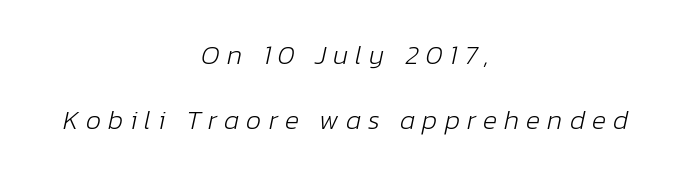
Q: Is the text bold? A: No.
Q: Is the text italic (slanted)? A: Yes, it leans right by about 12 degrees.
Q: Is the text underlined? A: No.
Q: How is the paragraph aligned? A: Centered.
Q: Is the spacing between letters normal or unusually wide? A: Unusually wide.
Q: Is the spacing between lines tight, normal or loose? A: Loose.
